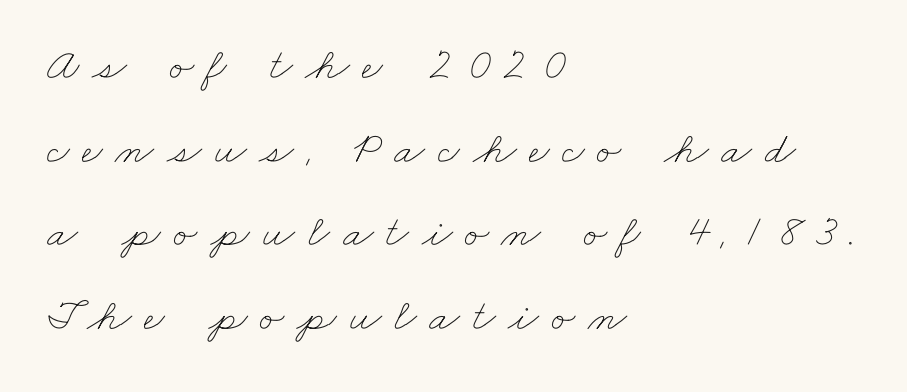
{"bold": "no", "weight": "thin", "width": "wide", "stroke_contrast": "low", "x_height": "small", "monospaced": "no", "underline": "no", "align": "left", "line_spacing_ratio": 1.86, "letter_spacing": "wide", "letter_spacing_em": 0.28, "glyph_px": 45}
